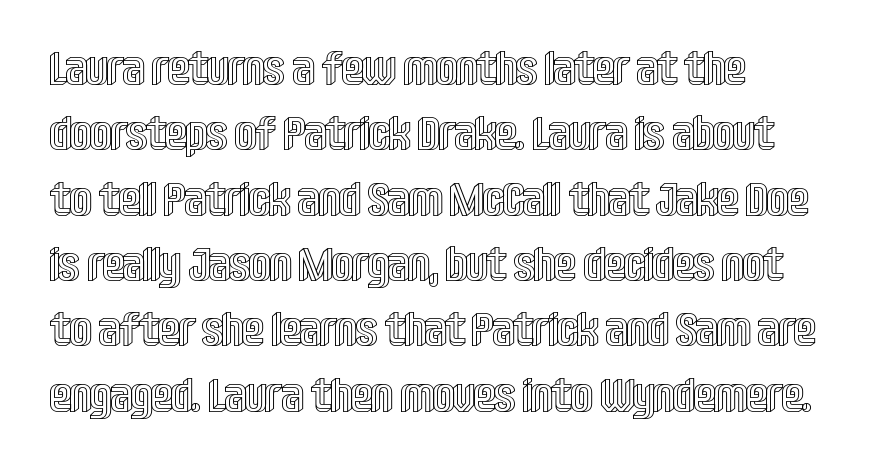
{"italic": "no", "width": "condensed", "x_height": "large", "monospaced": "no", "underline": "no", "line_spacing": "normal", "line_spacing_ratio": 1.39, "letter_spacing": "normal", "letter_spacing_em": 0.0, "glyph_px": 47}
